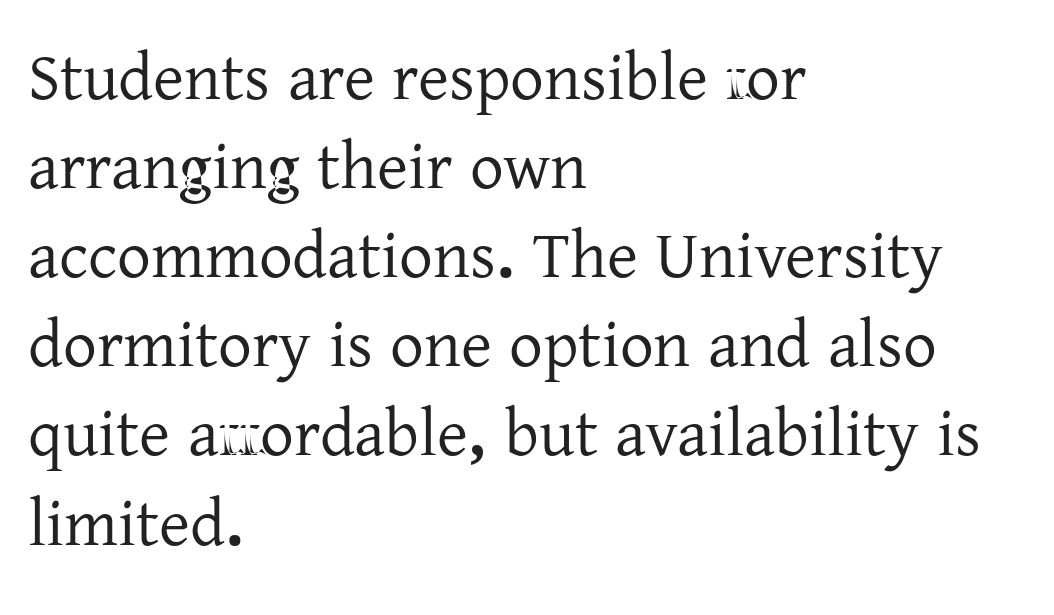
{"serif": "yes", "italic": "no", "width": "normal", "stroke_contrast": "low", "x_height": "medium", "monospaced": "no", "underline": "no", "align": "left", "line_spacing": "normal", "line_spacing_ratio": 1.33, "letter_spacing": "normal", "letter_spacing_em": 0.0, "glyph_px": 67}
